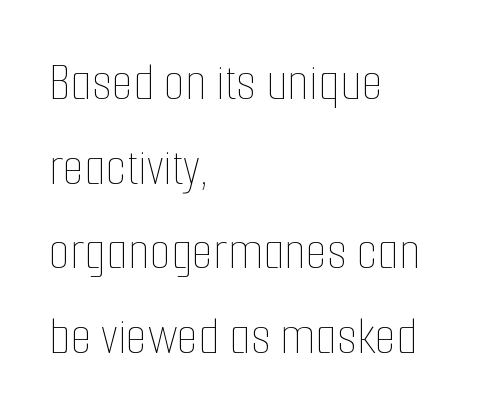
The image shows 55 px thin, condensed type, upright; set left-aligned, normal line spacing (1.54x), normal letter spacing, not underlined; low stroke contrast and a medium x-height.
